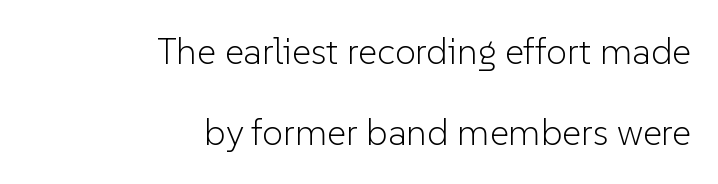
The image shows 37 px light sans-serif type, upright; set right-aligned, loose line spacing (2.2x), normal letter spacing, not underlined; low stroke contrast and a medium x-height.
